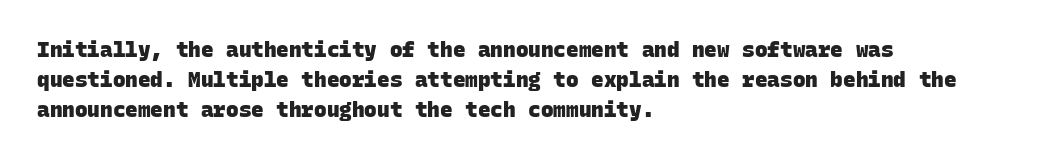
Q: Is the text bold? A: Yes.
Q: Is the text underlined? A: No.
Q: How is the paragraph aligned? A: Left-aligned.
Q: Is the spacing between letters normal or unusually wide? A: Normal.
Q: Is the spacing between lines tight, normal or loose? A: Normal.
